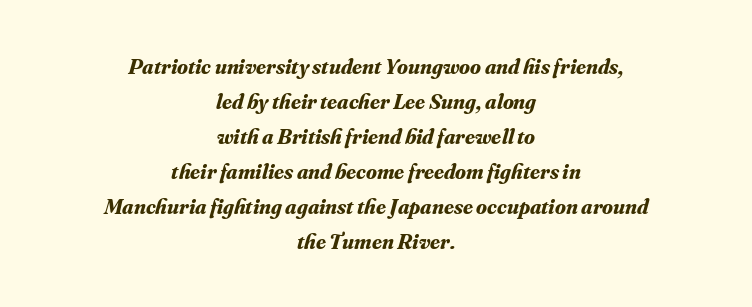
Q: Is the text bold? A: Yes.
Q: Is the text italic (slanted)? A: Yes, it leans right by about 16 degrees.
Q: Is the text underlined? A: No.
Q: How is the paragraph aligned? A: Centered.
Q: Is the spacing between letters normal or unusually wide? A: Normal.
Q: Is the spacing between lines tight, normal or loose? A: Normal.
